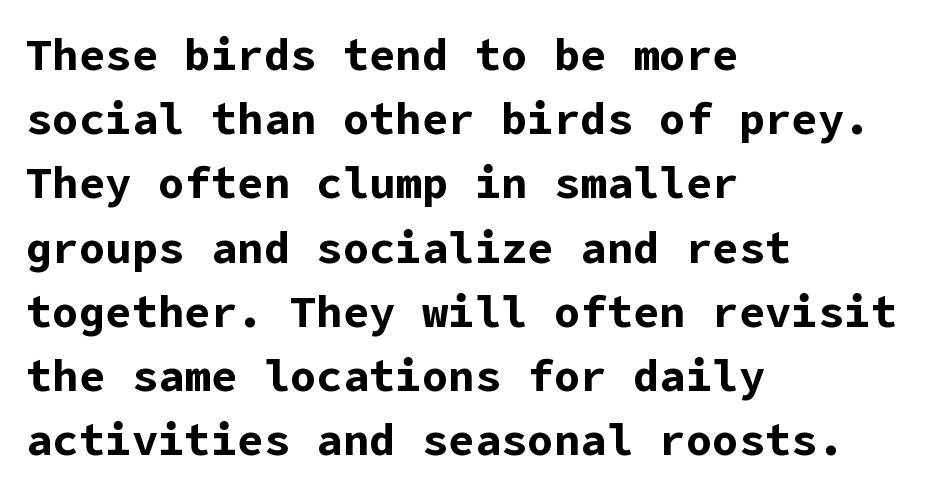
Every character sits straight up, as roman type does. The foot of each line stays bare and open. Quick note: interline space is typical. Its strokes are broad and dark, the hallmark of bold type. The text block is weighted toward the left margin, trailing off unevenly rightward. Look at the bottom of the vertical strokes: they stop flat, with no serifs.
